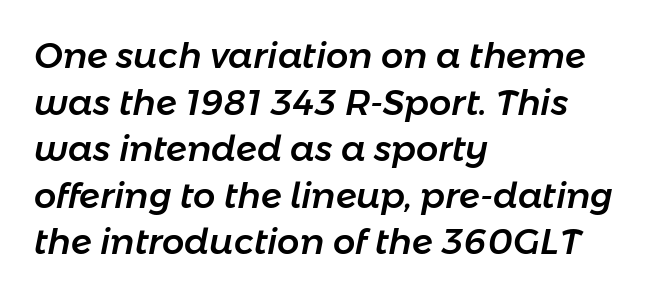
Q: Is the text italic (slanted)? A: Yes, it leans right by about 11 degrees.
Q: Is the text underlined? A: No.
Q: How is the paragraph aligned? A: Left-aligned.
Q: Is the spacing between letters normal or unusually wide? A: Normal.
Q: Is the spacing between lines tight, normal or loose? A: Normal.
Q: Width (condensed, normal, or wide)? A: Normal.
Q: Stroke contrast? A: Low.
Q: x-height? A: Medium.
Q: Monospaced? A: No.
